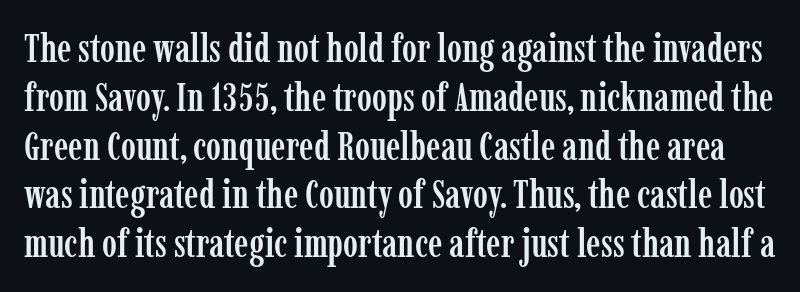
Q: Is the text italic (slanted)? A: No, it is upright.
Q: Is the typeface a serif or a sans-serif typeface? A: Serif.
Q: Is the text underlined? A: No.
Q: Is the spacing between letters normal or unusually wide? A: Normal.
Q: Width (condensed, normal, or wide)? A: Condensed.
Q: Stroke contrast? A: Low.
Q: x-height? A: Medium.
Q: Monospaced? A: No.
